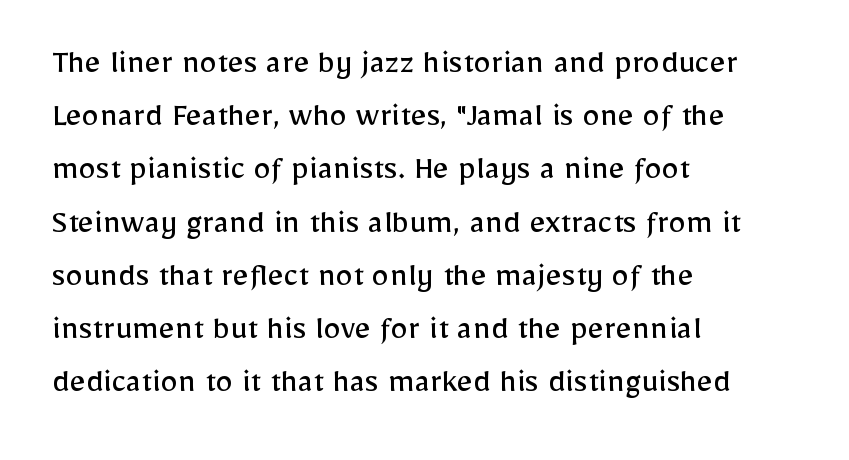
Q: Is the text bold? A: No.
Q: Is the text italic (slanted)? A: No, it is upright.
Q: Is the typeface a serif or a sans-serif typeface? A: Sans-serif.
Q: Is the text underlined? A: No.
Q: How is the paragraph aligned? A: Left-aligned.
Q: Is the spacing between letters normal or unusually wide? A: Normal.
Q: Is the spacing between lines tight, normal or loose? A: Normal.
Q: Width (condensed, normal, or wide)? A: Normal.
Q: Stroke contrast? A: Low.
Q: x-height? A: Medium.
Q: Monospaced? A: No.
